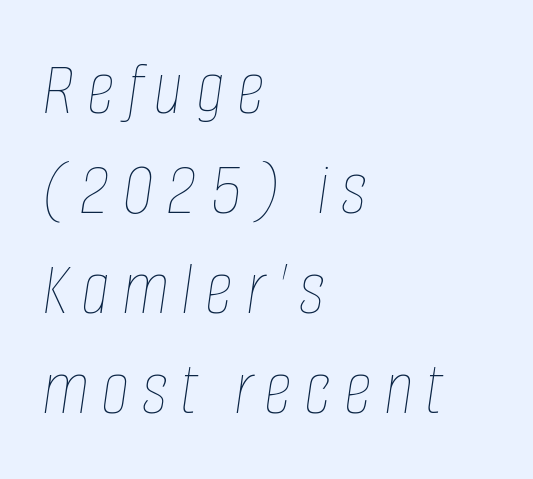
Q: Is the text bold? A: No.
Q: Is the text italic (slanted)? A: Yes, it leans right by about 8 degrees.
Q: Is the text underlined? A: No.
Q: How is the paragraph aligned? A: Left-aligned.
Q: Is the spacing between lines tight, normal or loose? A: Normal.
Q: Width (condensed, normal, or wide)? A: Condensed.
Q: Stroke contrast? A: Low.
Q: x-height? A: Large.
Q: Monospaced? A: No.
